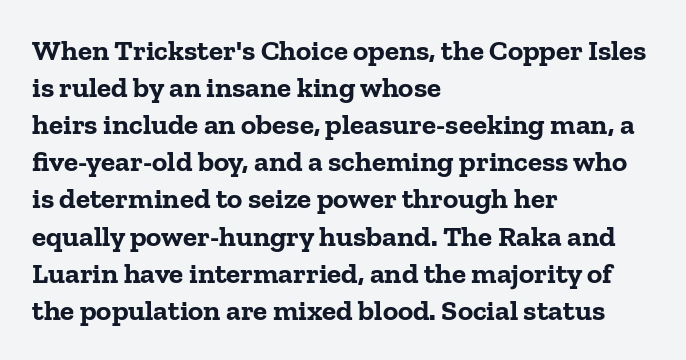
The image shows 29 px bold serif type, upright; set left-aligned, normal line spacing (1.28x), normal letter spacing, not underlined; low stroke contrast and a medium x-height.
